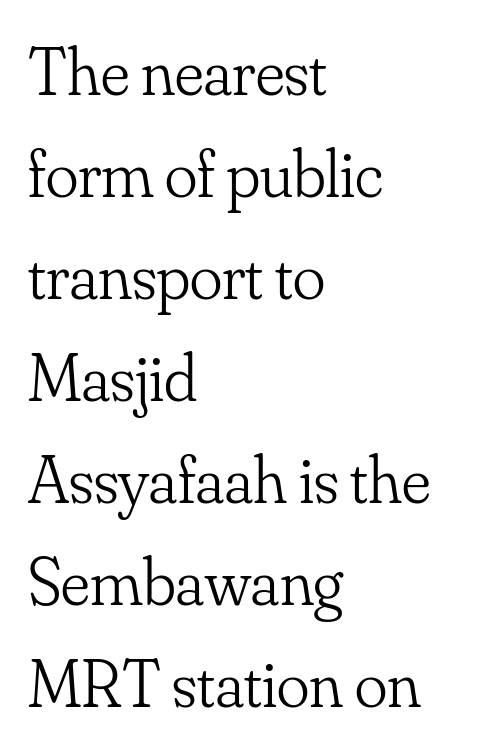
The image shows 68 px light serif type, upright; set left-aligned, normal line spacing (1.5x), normal letter spacing, not underlined; low stroke contrast and a small x-height.
